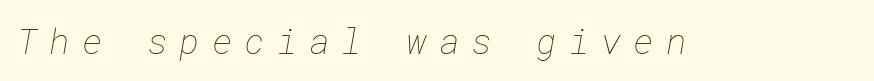
The image shows 35 px thin type; set unusually wide letter spacing (+0.34 em), not underlined; low stroke contrast and a medium x-height.
